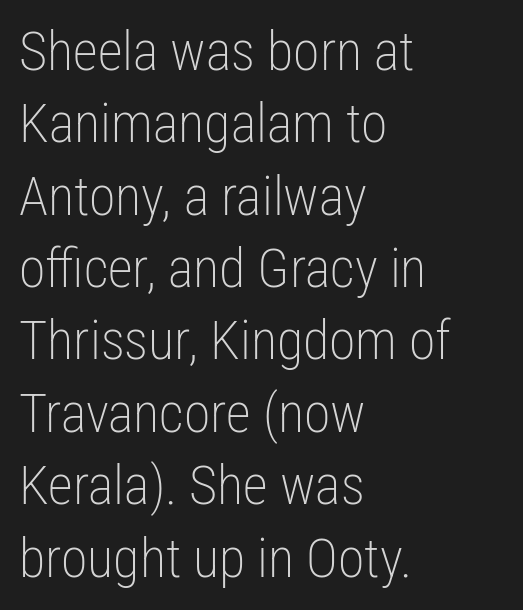
The image shows 54 px light, condensed sans-serif type, upright; set left-aligned, normal line spacing (1.34x), normal letter spacing, not underlined; low stroke contrast and a medium x-height.
